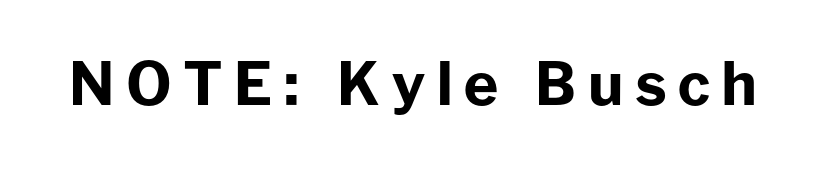
Q: Is the text bold? A: Yes.
Q: Is the text italic (slanted)? A: No, it is upright.
Q: Is the typeface a serif or a sans-serif typeface? A: Sans-serif.
Q: Is the text underlined? A: No.
Q: Width (condensed, normal, or wide)? A: Normal.
Q: Stroke contrast? A: Low.
Q: x-height? A: Medium.
Q: Monospaced? A: No.
